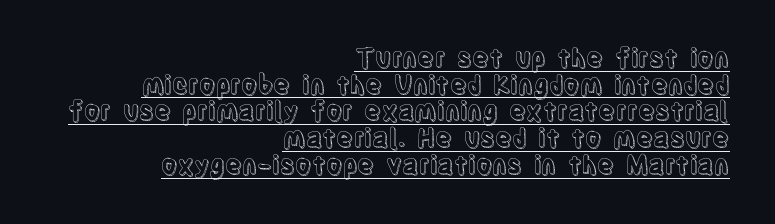
{"italic": "no", "underline": "yes", "align": "right", "line_spacing": "tight", "line_spacing_ratio": 1.07, "letter_spacing": "normal", "letter_spacing_em": 0.0, "glyph_px": 25}
